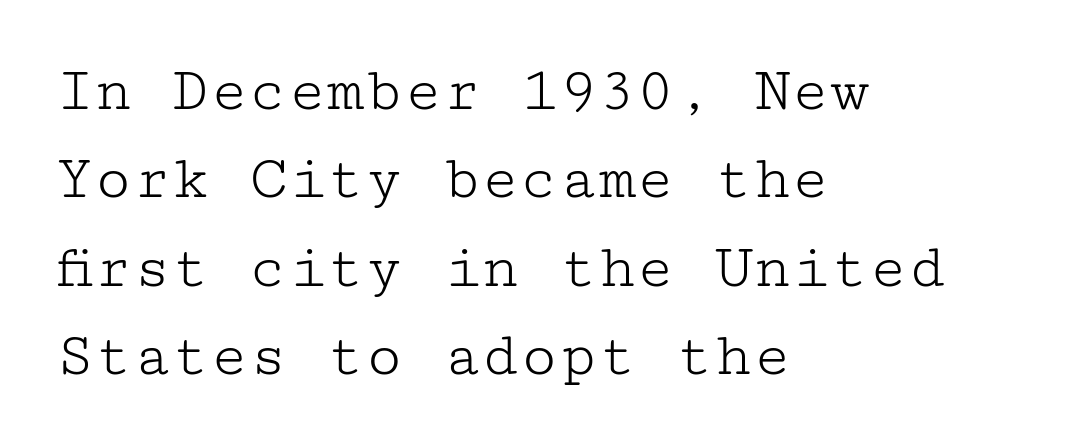
Q: Is the text bold? A: No.
Q: Is the text italic (slanted)? A: No, it is upright.
Q: Is the typeface a serif or a sans-serif typeface? A: Serif.
Q: Is the text underlined? A: No.
Q: How is the paragraph aligned? A: Left-aligned.
Q: Is the spacing between letters normal or unusually wide? A: Normal.
Q: Is the spacing between lines tight, normal or loose? A: Normal.
Q: Width (condensed, normal, or wide)? A: Wide.
Q: Stroke contrast? A: Low.
Q: x-height? A: Medium.
